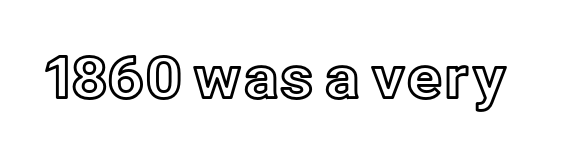
The image shows 58 px text type, upright; set normal letter spacing, not underlined; a medium x-height.
